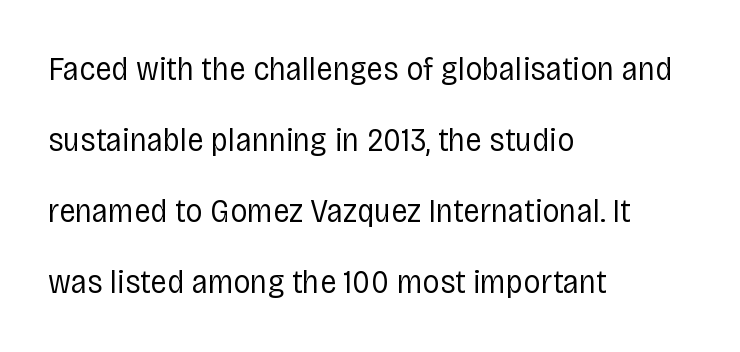
The image shows 34 px regular-weight, condensed sans-serif type, upright; set left-aligned, loose line spacing (2.09x), normal letter spacing, not underlined; low stroke contrast and a large x-height.
